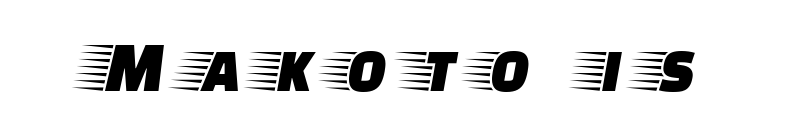
These lines have a slow, spaced-out rhythm from letter to letter. Rule under the text: the space is simply empty. The letters advance in unequal steps, a hallmark of proportional type.
